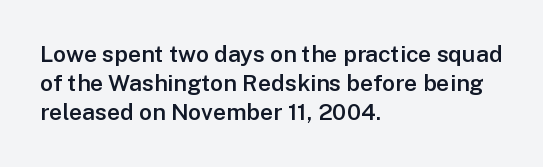
{"italic": "no", "bold": "semi", "underline": "no", "align": "left", "line_spacing": "normal", "line_spacing_ratio": 1.27, "letter_spacing": "normal", "letter_spacing_em": 0.0, "glyph_px": 23}
